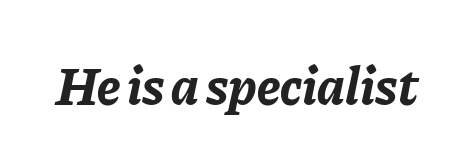
You could not count columns in this text — the font is proportionally spaced. These lines carry a lot of weight — the face is fully bold. If you drew a line through each stem, it would be angled. Rule under the text: the space is simply empty. The gaps between neighbouring characters are ordinary and unremarkable.
